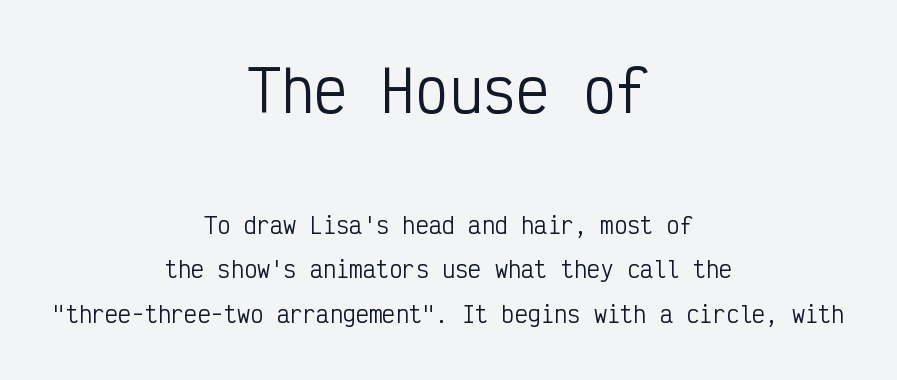
Q: Is the text bold? A: No.
Q: Is the text italic (slanted)? A: No, it is upright.
Q: Is the typeface a serif or a sans-serif typeface? A: Sans-serif.
Q: Is the text underlined? A: No.
Q: How is the paragraph aligned? A: Centered.
Q: Is the spacing between letters normal or unusually wide? A: Normal.
Q: Is the spacing between lines tight, normal or loose? A: Loose.
Q: Which block of text is set in a larger size, the first (top) or the second (bottom)? A: The first (top) one.
Q: Width (condensed, normal, or wide)? A: Condensed.
Q: Stroke contrast? A: Low.
Q: x-height? A: Medium.
Q: Monospaced? A: Yes.
